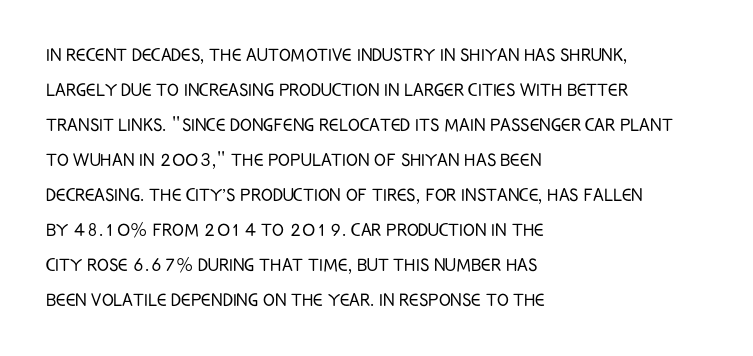
The image shows 22 px text type, upright; set left-aligned, normal line spacing (1.59x), normal letter spacing, not underlined.
